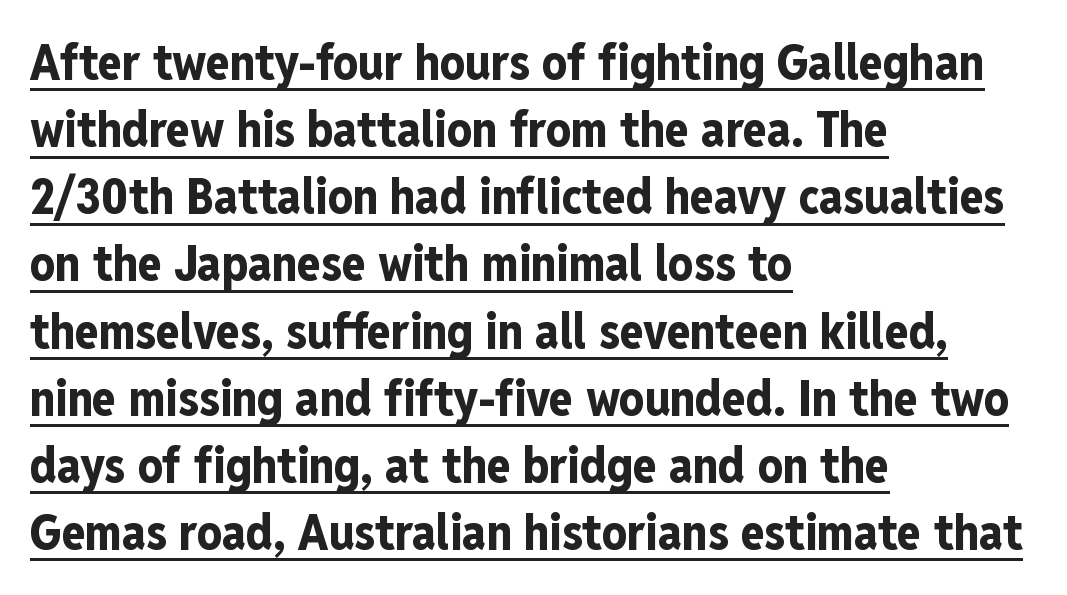
The image shows 49 px bold, condensed sans-serif type, upright; set left-aligned, normal line spacing (1.37x), normal letter spacing, underlined; low stroke contrast and a medium x-height.
